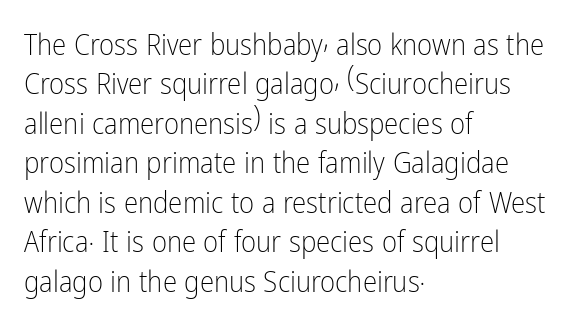
The image shows 29 px light, condensed sans-serif type, upright; set left-aligned, normal line spacing (1.36x), normal letter spacing, not underlined; low stroke contrast and a medium x-height.
